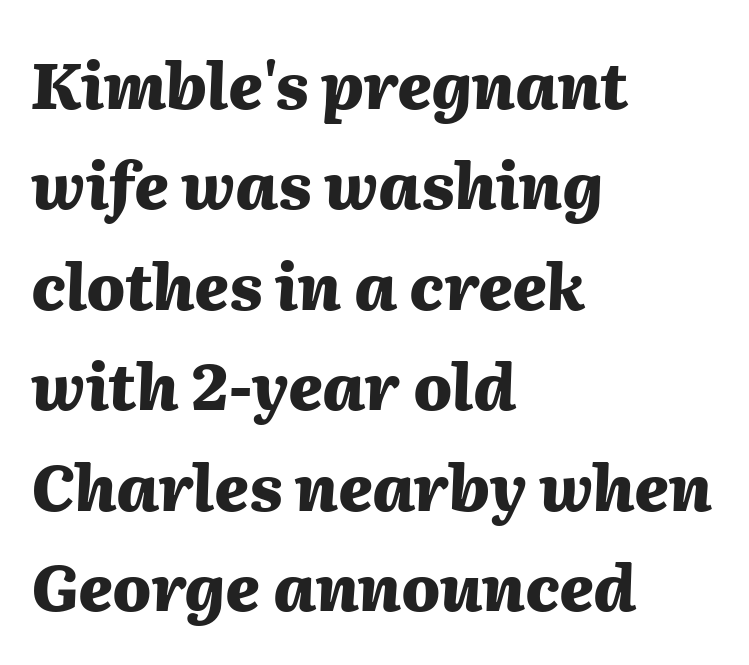
You could not count columns in this text — the font is proportionally spaced. Horizontally, the lines are justified to the leading edge only. Words float on clear page, feet unadorned. The line-height multiplier appears to be the usual default. The text carries the slant typical of an italic or oblique font. The letters are bold, with thick, heavy strokes.
